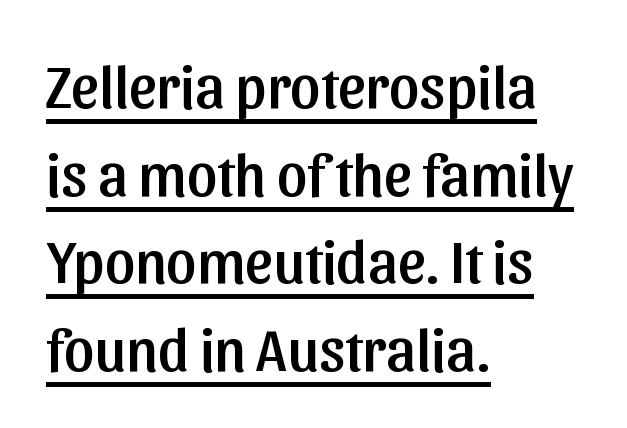
The image shows 60 px sans-serif type, upright; set left-aligned, normal line spacing (1.46x), normal letter spacing, underlined; low stroke contrast and a medium x-height.
